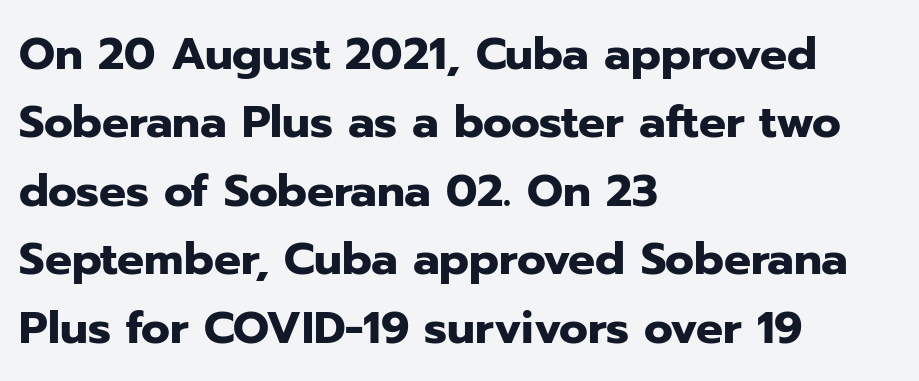
This sample uses plain, unmodified letter spacing. The passage shown stacks its lines at a standard gap. Typeset ragged right — the left edge is the straight one. When letters stand straight like this, we call the style roman or upright. Classification — sans serif.
